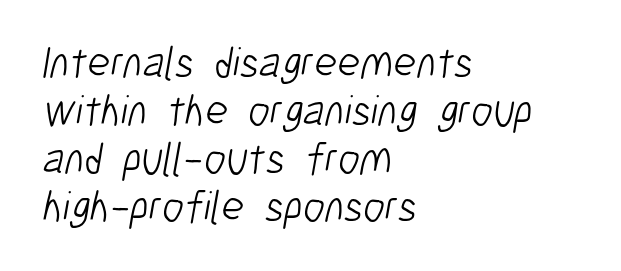
No feet cap the strokes, marking this as sans-serif type. Do the characters align in a grid? No, the font is proportional. Vertical spacing — tight. Every row of glyphs begins at an identical x-position on the left. Nobody touched the tracking dial on this one. Bold? No — there's no thickening of the strokes.
